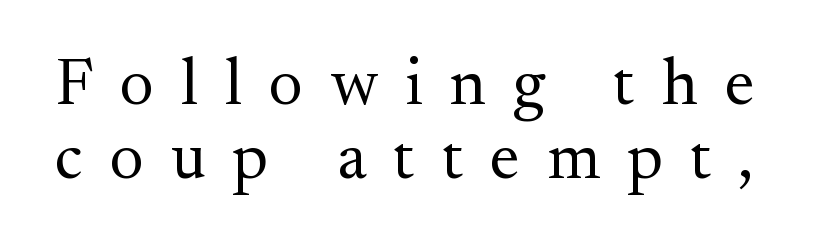
The image shows 66 px regular-weight serif type, upright; set tight line spacing (1.12x), unusually wide letter spacing (+0.41 em), not underlined; medium stroke contrast and a small x-height.
